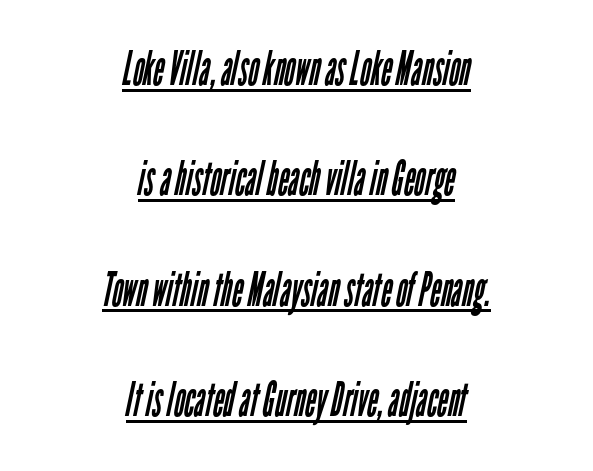
The string is rendered with underlining switched on. How are the letters spaced? Ordinarily, with no added tracking. The letters carry no serifs — their stems end cleanly without finishing strokes. These lines stack symmetrically, like a column narrowing and widening about its center. Do the characters align in a grid? No, the font is proportional. Think standard paragraph weight, or any step lighter than that.
